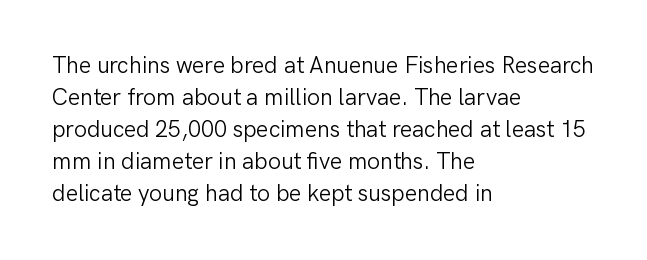
Q: Is the text bold? A: No.
Q: Is the text italic (slanted)? A: No, it is upright.
Q: Is the text underlined? A: No.
Q: How is the paragraph aligned? A: Left-aligned.
Q: Is the spacing between letters normal or unusually wide? A: Normal.
Q: Is the spacing between lines tight, normal or loose? A: Normal.
